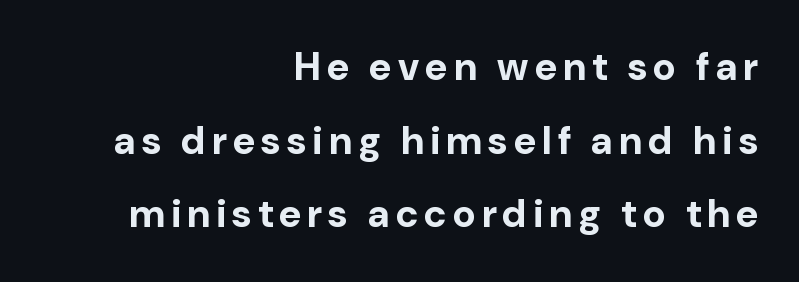
The image shows 39 px bold sans-serif type, upright; set right-aligned, line spacing 1.89x, not underlined; low stroke contrast and a medium x-height.
